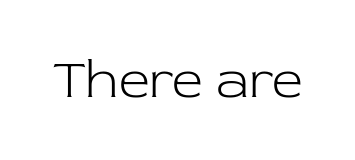
The image shows 55 px light serif type, upright; set normal letter spacing, not underlined; low stroke contrast and a medium x-height.
